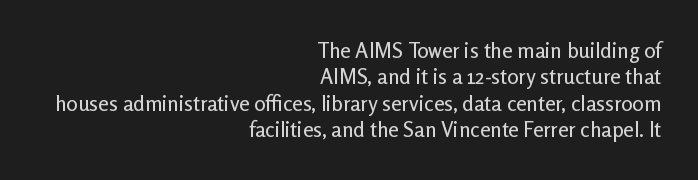
The image shows 21 px text type, upright; set right-aligned, normal line spacing (1.26x), normal letter spacing, not underlined.
